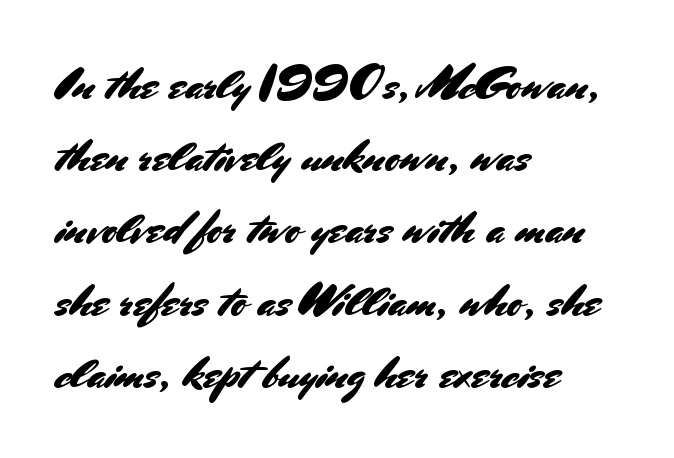
Q: Is the text italic (slanted)? A: Yes.
Q: Is the typeface a serif or a sans-serif typeface? A: Sans-serif.
Q: Is the text underlined? A: No.
Q: How is the paragraph aligned? A: Left-aligned.
Q: Is the spacing between letters normal or unusually wide? A: Normal.
Q: Is the spacing between lines tight, normal or loose? A: Normal.
Q: Width (condensed, normal, or wide)? A: Normal.
Q: Stroke contrast? A: Medium.
Q: x-height? A: Small.
Q: Monospaced? A: No.
